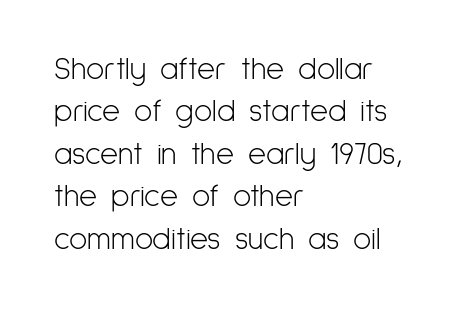
Honestly, there is no underline to notice here at all. Horizontal alignment here is leftward, the default for most running prose. These lines were composed using upright roman letters. This reads as an unemphasized weight, regular at the heaviest. The rendering uses natural spacing where letterforms have individual widths.
